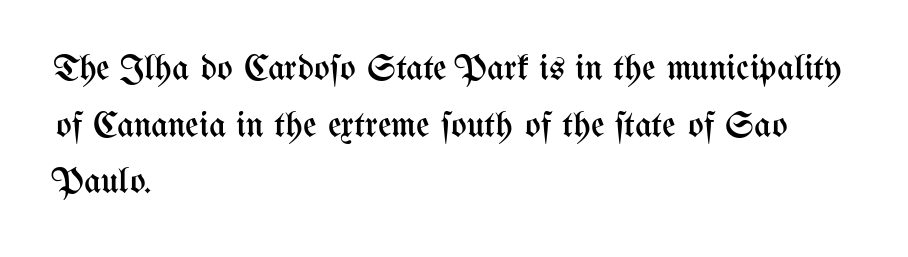
Think standard paragraph weight, or any step lighter than that. The type is set solid horizontally, with unmodified tracking. The paragraph has a hard left edge and a soft right edge. The typography opts for an upright posture over an oblique one. The block of text has a typical density, with ordinary space between rows.
